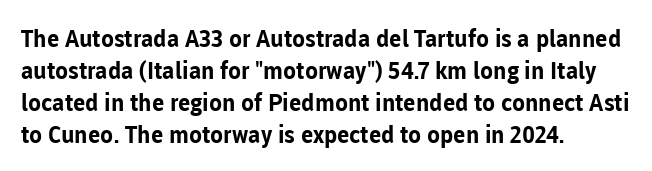
{"italic": "no", "bold": "yes", "underline": "no", "align": "left", "line_spacing": "normal", "line_spacing_ratio": 1.33, "letter_spacing": "normal", "letter_spacing_em": 0.0, "glyph_px": 24}
